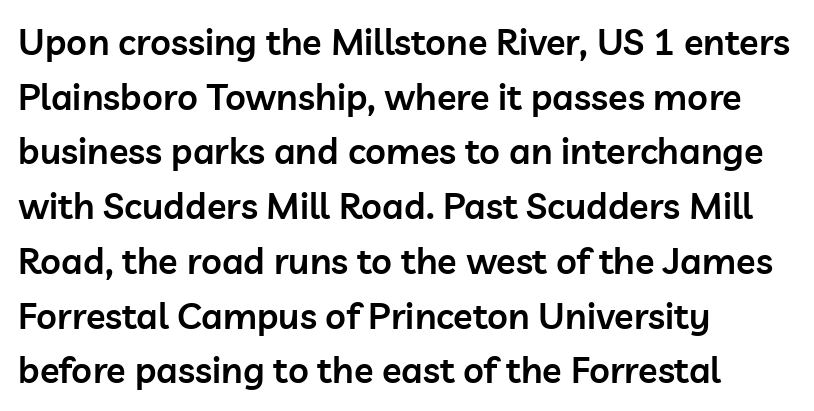
The image shows 36 px semibold sans-serif type, upright; set left-aligned, normal line spacing (1.52x), normal letter spacing, not underlined; low stroke contrast and a medium x-height.
